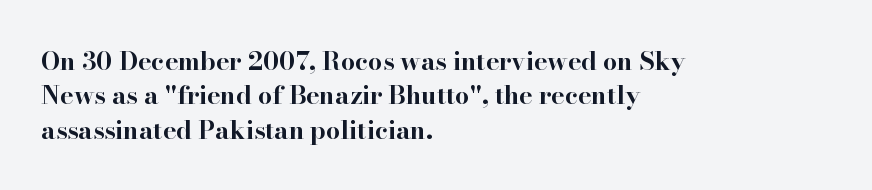
Plain, unruled lines of type. Italic: no, the glyphs are upright roman. The face used here has the dense, thick strokes of a bold. Compared with typical paragraphs, the rows here are spaced about the same. The paragraph has a hard left edge and a soft right edge. Here the glyphs are tracked normally, forming tight word shapes.
